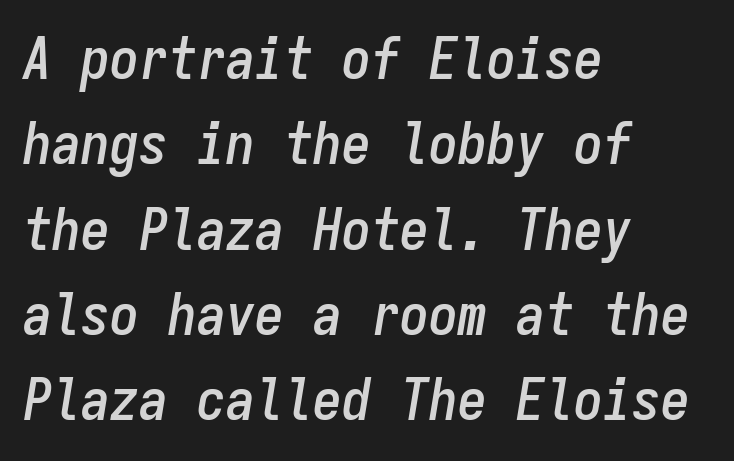
The image shows 58 px condensed type, italic (leaning right), monospaced; set left-aligned, normal line spacing (1.47x), normal letter spacing, not underlined; low stroke contrast and a medium x-height.
